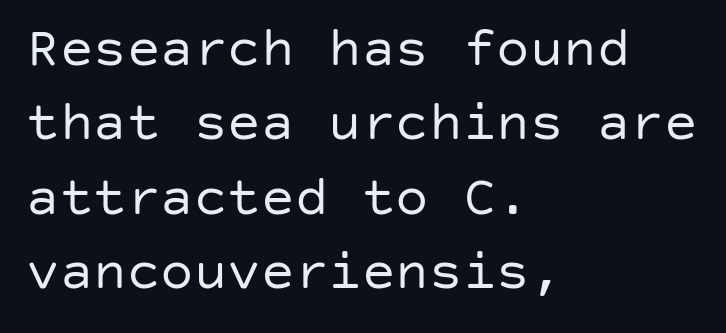
Q: Is the text bold? A: No.
Q: Is the text italic (slanted)? A: No, it is upright.
Q: Is the typeface a serif or a sans-serif typeface? A: Sans-serif.
Q: Is the text underlined? A: No.
Q: How is the paragraph aligned? A: Left-aligned.
Q: Is the spacing between letters normal or unusually wide? A: Normal.
Q: Is the spacing between lines tight, normal or loose? A: Normal.
Q: Width (condensed, normal, or wide)? A: Normal.
Q: Stroke contrast? A: Low.
Q: x-height? A: Large.
